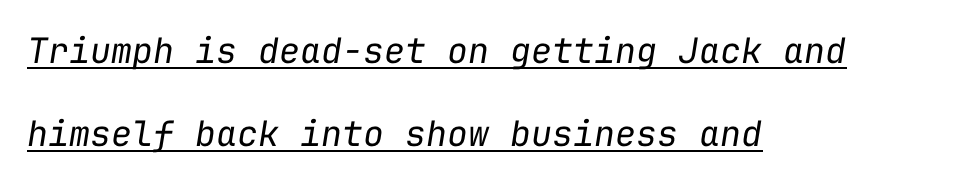
{"italic": "yes", "lean": "right", "slant_degrees": 9, "bold": "no", "weight": "regular", "width": "normal", "stroke_contrast": "low", "x_height": "medium", "monospaced": "yes", "underline": "yes", "align": "left", "line_spacing": "loose", "line_spacing_ratio": 2.36, "letter_spacing": "normal", "letter_spacing_em": 0.0, "glyph_px": 35}
